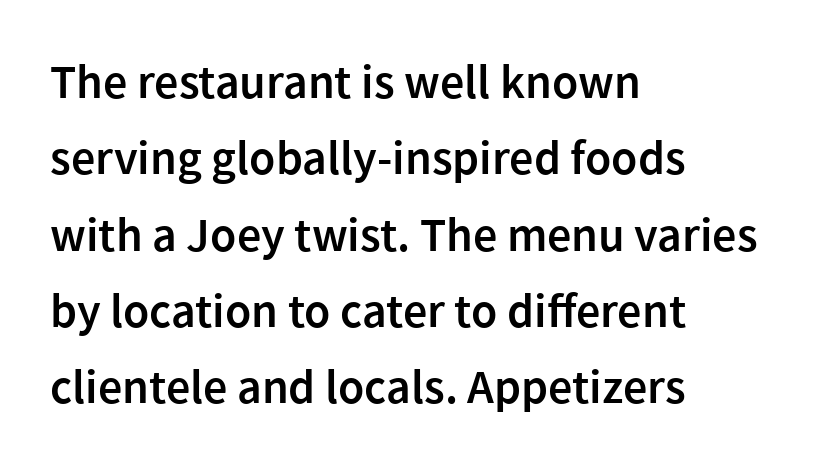
Does the weight exceed regular? Yes, but only to semibold. Rule under the text: the space is simply empty. The line-height multiplier appears to be the usual default. The passage shown has conventional tracking throughout. Which margin do the lines hug? The left one — the right edge is uneven. Italic? Not at all — the glyphs are vertical.
